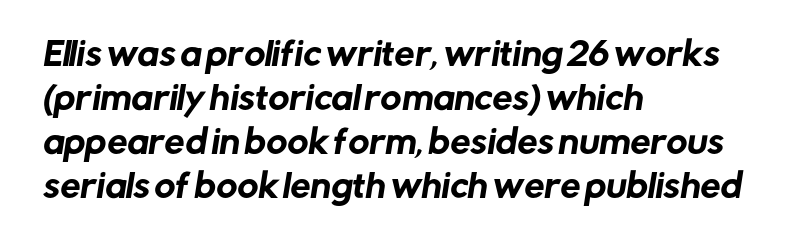
Q: Is the typeface a serif or a sans-serif typeface? A: Sans-serif.
Q: Is the text underlined? A: No.
Q: How is the paragraph aligned? A: Left-aligned.
Q: Is the spacing between letters normal or unusually wide? A: Normal.
Q: Is the spacing between lines tight, normal or loose? A: Normal.
Q: Width (condensed, normal, or wide)? A: Normal.
Q: Stroke contrast? A: Low.
Q: x-height? A: Medium.
Q: Monospaced? A: No.
